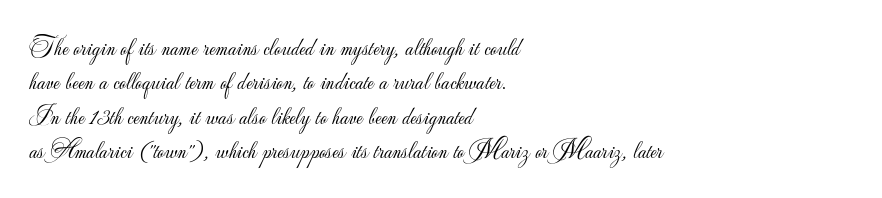
{"bold": "no", "underline": "no", "align": "left", "line_spacing": "normal", "line_spacing_ratio": 1.32, "letter_spacing": "normal", "letter_spacing_em": 0.0, "glyph_px": 26}
